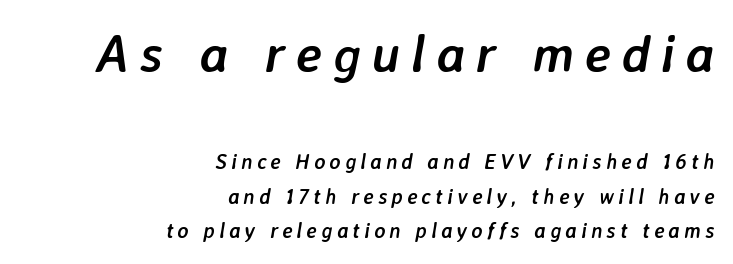
Of the two passages, the one on top uses the larger point size. The passage shown leans; its letterforms are oblique. Is this a fixed-width face? No — the glyphs have proportional, varying widths. Descenders are the only things crossing below the line.
